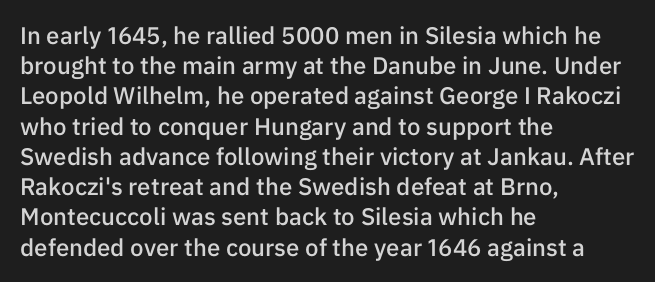
The image shows 24 px text type, upright; set left-aligned, normal line spacing (1.26x), normal letter spacing, not underlined.
